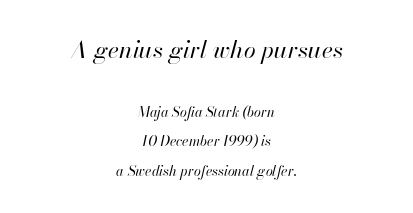
Q: Is the text bold? A: No.
Q: Is the text italic (slanted)? A: Yes, it leans right by about 13 degrees.
Q: Is the text underlined? A: No.
Q: How is the paragraph aligned? A: Centered.
Q: Is the spacing between letters normal or unusually wide? A: Normal.
Q: Is the spacing between lines tight, normal or loose? A: Loose.
Q: Which block of text is set in a larger size, the first (top) or the second (bottom)? A: The first (top) one.
